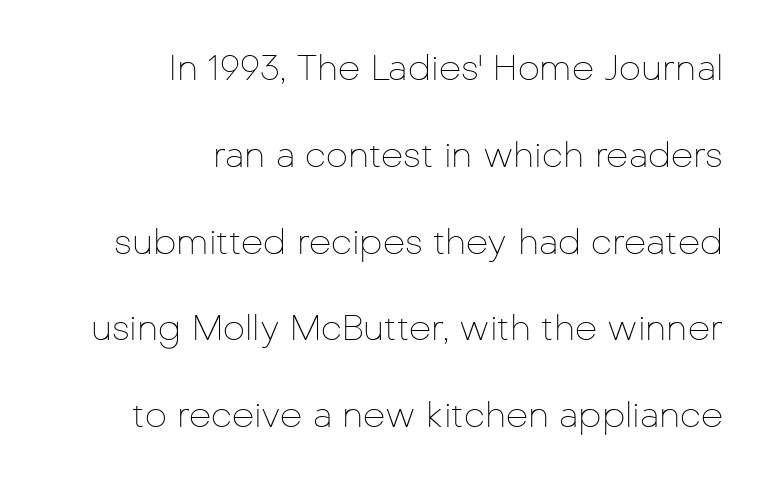
{"serif": "no", "italic": "no", "bold": "no", "weight": "thin", "width": "normal", "stroke_contrast": "low", "x_height": "medium", "monospaced": "no", "underline": "no", "align": "right", "line_spacing": "loose", "line_spacing_ratio": 2.48, "letter_spacing": "normal", "letter_spacing_em": 0.0, "glyph_px": 35}
